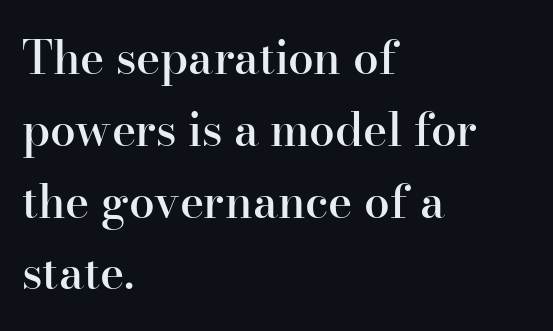
Q: Is the text bold? A: Semi-bold.
Q: Is the text italic (slanted)? A: No, it is upright.
Q: Is the typeface a serif or a sans-serif typeface? A: Serif.
Q: Is the text underlined? A: No.
Q: How is the paragraph aligned? A: Left-aligned.
Q: Is the spacing between letters normal or unusually wide? A: Normal.
Q: Is the spacing between lines tight, normal or loose? A: Normal.
Q: Width (condensed, normal, or wide)? A: Normal.
Q: Stroke contrast? A: High.
Q: x-height? A: Small.
Q: Monospaced? A: No.
